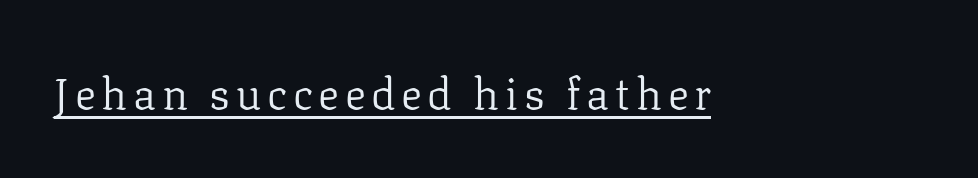
Classification — serif. Summary of weight: not heavy and not bold. Tall strokes in this sample are plumb rather than angled. The face used here is proportionally spaced, like ordinary book or web type.
